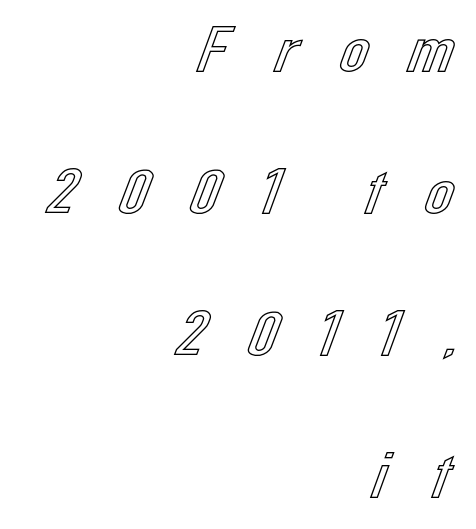
Short and long lines alike share a common ending point at right. The rendering inserts visible extra space after every character. Leading: increased. The strip under each line holds only bare page. The letters advance in unequal steps, a hallmark of proportional type.
